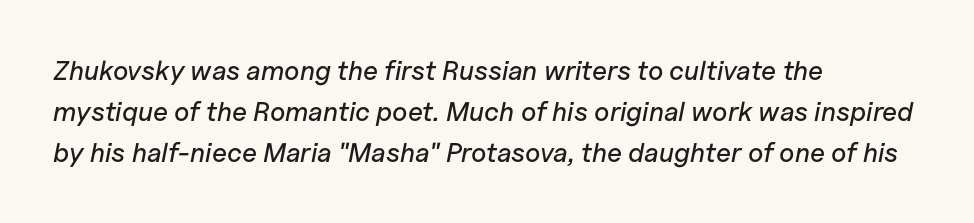
The image shows 27 px text type, italic (leaning right); set left-aligned, normal line spacing (1.52x), normal letter spacing, not underlined.
